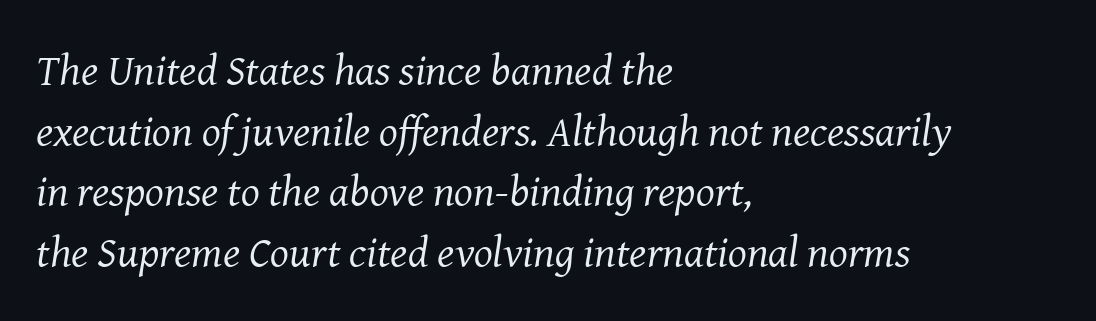
Q: Is the text bold? A: No.
Q: Is the text italic (slanted)? A: Yes, it leans right by about 8 degrees.
Q: Is the typeface a serif or a sans-serif typeface? A: Serif.
Q: Is the text underlined? A: No.
Q: How is the paragraph aligned? A: Left-aligned.
Q: Is the spacing between letters normal or unusually wide? A: Normal.
Q: Is the spacing between lines tight, normal or loose? A: Normal.
Q: Width (condensed, normal, or wide)? A: Normal.
Q: Stroke contrast? A: Medium.
Q: x-height? A: Medium.
Q: Monospaced? A: No.
